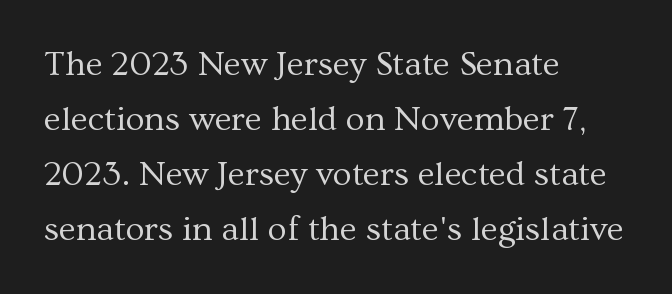
The image shows 35 px regular-weight serif type, upright; set left-aligned, normal line spacing (1.57x), normal letter spacing, not underlined; medium stroke contrast and a medium x-height.
